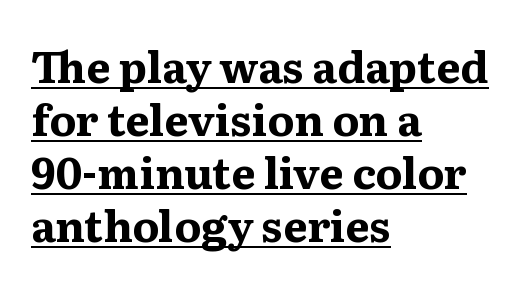
Q: Is the text bold? A: Yes.
Q: Is the text italic (slanted)? A: No, it is upright.
Q: Is the typeface a serif or a sans-serif typeface? A: Serif.
Q: Is the text underlined? A: Yes.
Q: How is the paragraph aligned? A: Left-aligned.
Q: Is the spacing between letters normal or unusually wide? A: Normal.
Q: Width (condensed, normal, or wide)? A: Normal.
Q: Stroke contrast? A: Medium.
Q: x-height? A: Medium.
Q: Monospaced? A: No.
